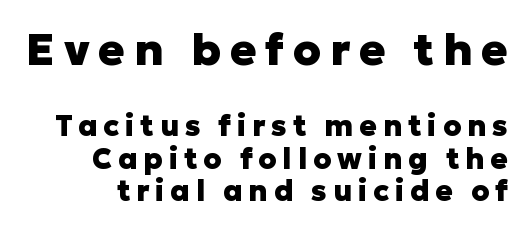
{"serif": "no", "italic": "no", "bold": "yes", "weight": "heavy", "width": "normal", "stroke_contrast": "low", "x_height": "medium", "monospaced": "no", "underline": "no", "line_spacing": "tight", "line_spacing_ratio": 1.13, "letter_spacing": "wide", "letter_spacing_em": 0.2, "larger_block": "first", "size_ratio": 1.52, "glyph_px": 44}
